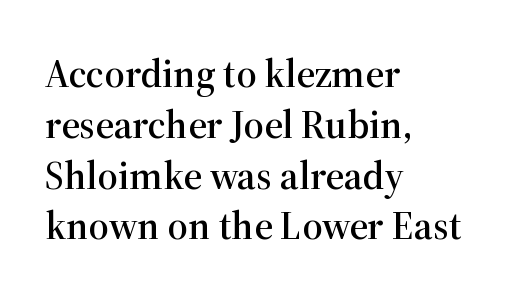
Q: Is the text italic (slanted)? A: No, it is upright.
Q: Is the typeface a serif or a sans-serif typeface? A: Serif.
Q: Is the text underlined? A: No.
Q: How is the paragraph aligned? A: Left-aligned.
Q: Is the spacing between letters normal or unusually wide? A: Normal.
Q: Is the spacing between lines tight, normal or loose? A: Normal.
Q: Width (condensed, normal, or wide)? A: Normal.
Q: Stroke contrast? A: High.
Q: x-height? A: Medium.
Q: Monospaced? A: No.
